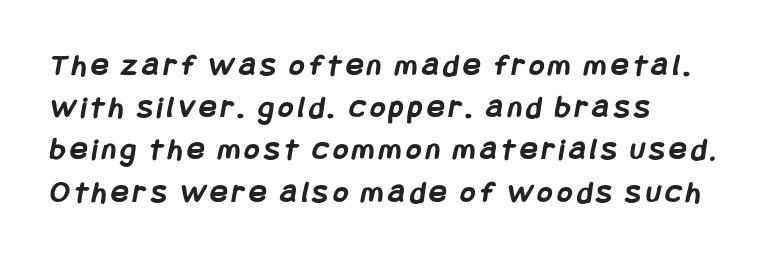
{"serif": "no", "bold": "yes", "weight": "semibold", "width": "condensed", "stroke_contrast": "low", "x_height": "large", "underline": "no", "align": "left", "line_spacing": "normal", "line_spacing_ratio": 1.32, "glyph_px": 32}
